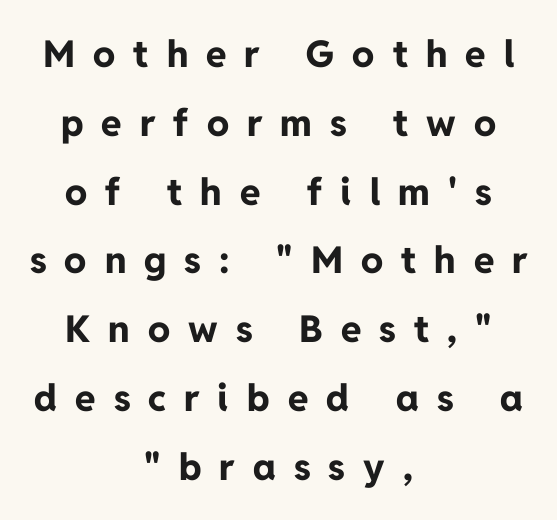
{"serif": "no", "italic": "no", "bold": "yes", "weight": "bold", "width": "normal", "stroke_contrast": "low", "x_height": "medium", "monospaced": "no", "underline": "no", "align": "center", "line_spacing_ratio": 1.86, "letter_spacing": "wide", "letter_spacing_em": 0.49, "glyph_px": 37}
